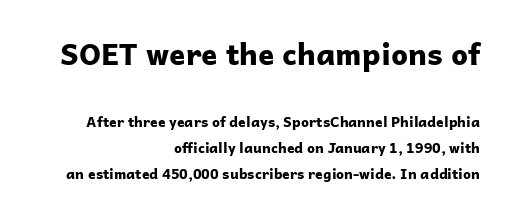
The image shows 30 px bold sans-serif type, upright; set right-aligned, line spacing 1.85x, normal letter spacing, not underlined; the first (top) block is 2.14x larger; low stroke contrast and a medium x-height.
